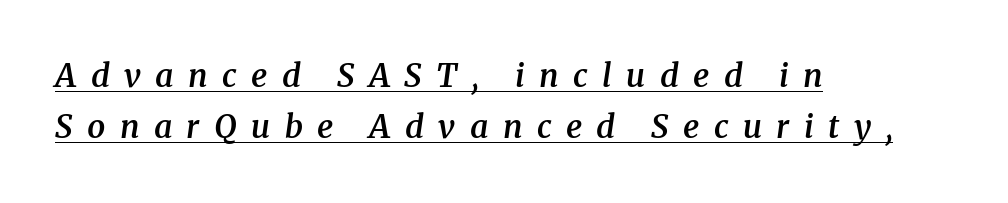
Has an underline been added? It has. Visually the block forms a straight wall on the left and a jagged coastline on the right. In terms of letterform style, serifs are clearly present. A semibold gives these letters moderate extra thickness, short of bold.
